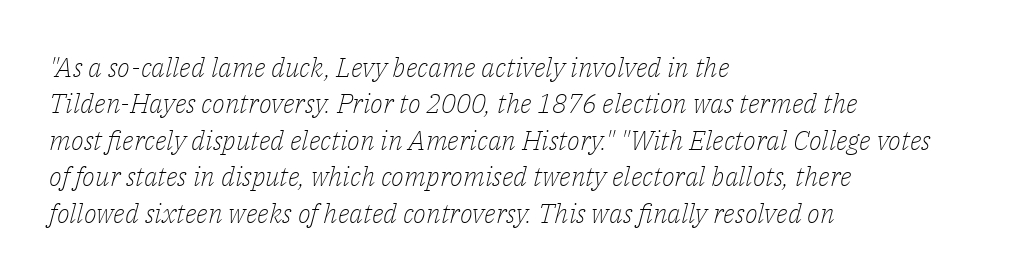
Characters are canted at an angle relative to the baseline's perpendicular. Leftover space on each line is placed entirely after the last word. Each word holds together tightly as a unit, with standard inter-letter gaps. Stroke thickness stays within the range of a standard reading face or lighter. This sample keeps an unexceptional amount of space between lines.
